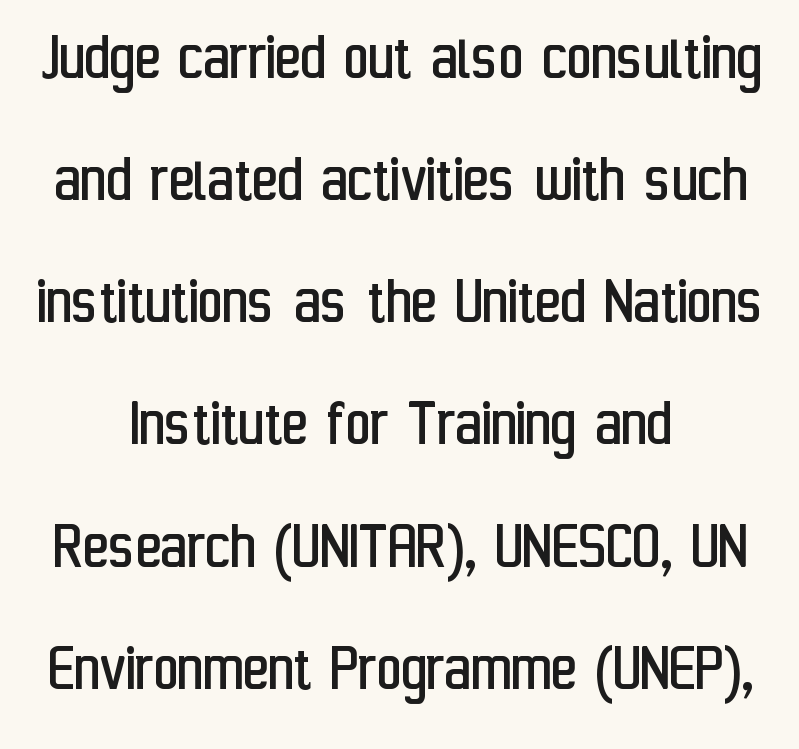
Q: Is the text bold? A: No.
Q: Is the text italic (slanted)? A: No, it is upright.
Q: Is the typeface a serif or a sans-serif typeface? A: Sans-serif.
Q: Is the text underlined? A: No.
Q: How is the paragraph aligned? A: Centered.
Q: Is the spacing between letters normal or unusually wide? A: Normal.
Q: Width (condensed, normal, or wide)? A: Condensed.
Q: Stroke contrast? A: Low.
Q: x-height? A: Medium.
Q: Monospaced? A: No.
